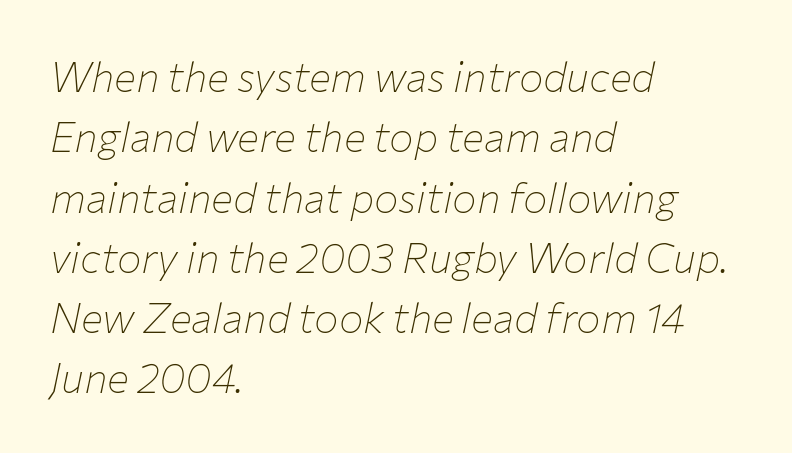
The image shows 41 px thin type, italic (leaning right); set left-aligned, normal line spacing (1.47x), normal letter spacing, not underlined; low stroke contrast and a medium x-height.
